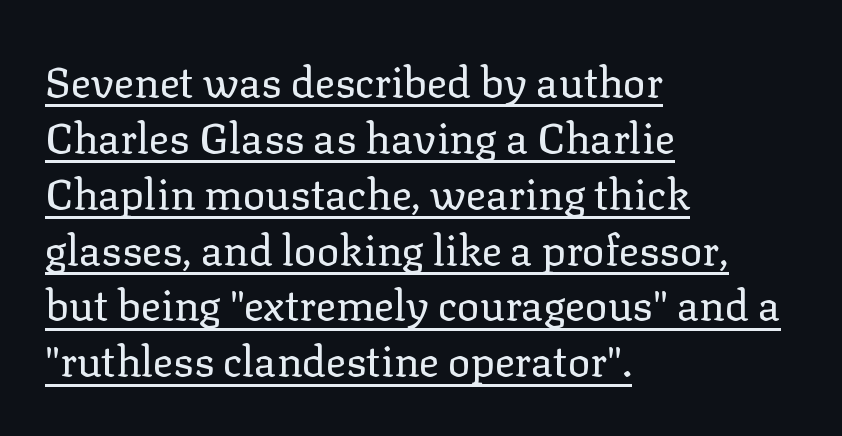
The line-height multiplier appears to be the usual default. Is this a fixed-width face? No — the glyphs have proportional, varying widths. Does the copy run flush right? No — it runs flush left. Descenders here cross a horizontal rule under the line. Is there any slant? The stems are plumb. Is the stroke heavy? The answer is a plain regular-or-lighter.
